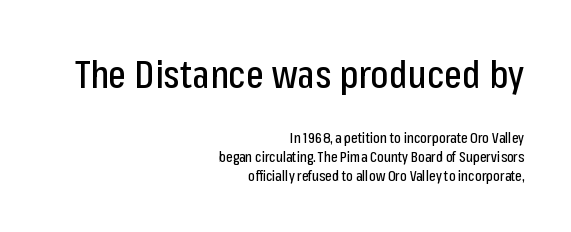
{"serif": "no", "italic": "no", "width": "condensed", "stroke_contrast": "low", "x_height": "medium", "monospaced": "no", "underline": "no", "align": "right", "line_spacing": "normal", "line_spacing_ratio": 1.34, "letter_spacing": "normal", "letter_spacing_em": 0.0, "larger_block": "first", "size_ratio": 2.71, "glyph_px": 38}
